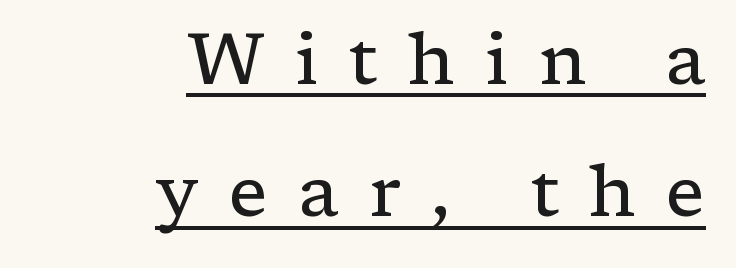
The words here are underlined. The setting favours the right margin, as signatures and pull-quotes sometimes do. Stroke terminals: seriffed. Note the varied advance widths — an 'i' is clearly narrower than an 'm'.
